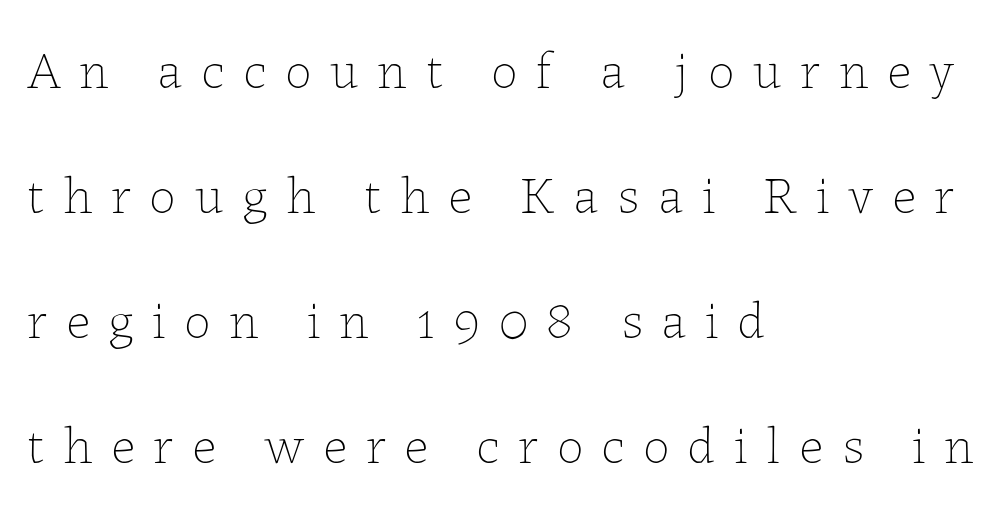
The image shows 53 px thin type, upright; set left-aligned, loose line spacing (2.36x), unusually wide letter spacing (+0.35 em), not underlined; low stroke contrast and a medium x-height.
